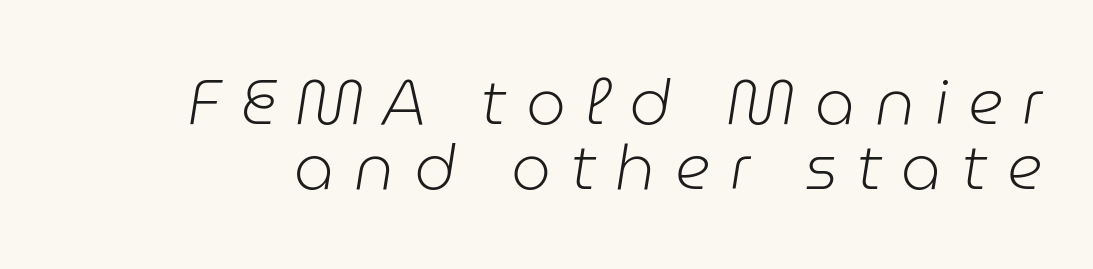
Q: Is the text bold? A: No.
Q: Is the text italic (slanted)? A: Yes, it leans right by about 9 degrees.
Q: Is the text underlined? A: No.
Q: Is the spacing between letters normal or unusually wide? A: Unusually wide.
Q: Is the spacing between lines tight, normal or loose? A: Tight.
Q: Width (condensed, normal, or wide)? A: Normal.
Q: Stroke contrast? A: Low.
Q: x-height? A: Medium.
Q: Monospaced? A: No.
